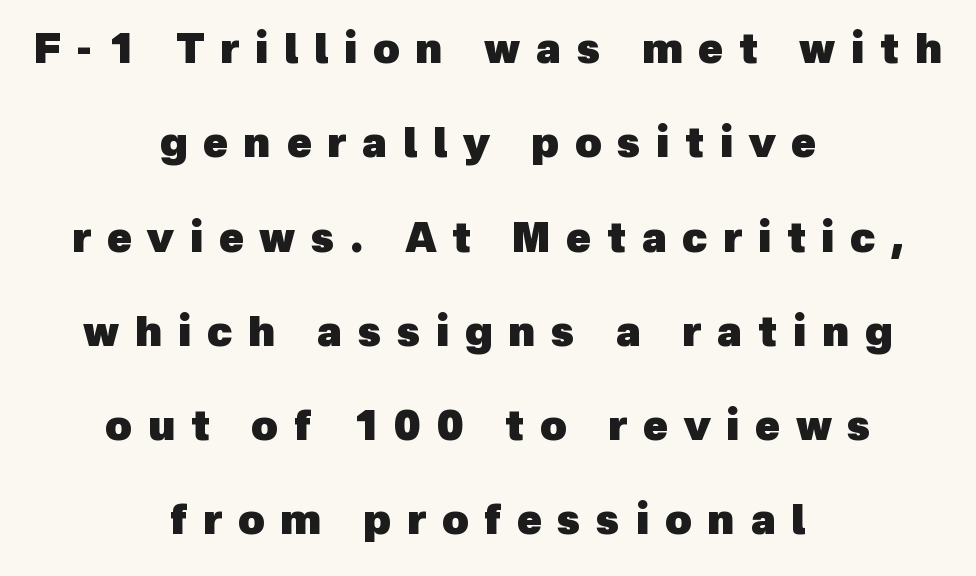
The face used here is proportionally spaced, like ordinary book or web type. The passage shown is emphatically bold. Summary of vertical rhythm: relaxed, with wide interline spacing. Does the type have serifs? No, each stem ends abruptly. The passage shown has open, widely tracked lettering throughout.
